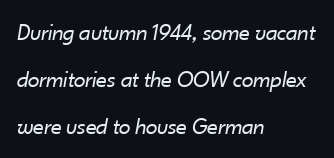
{"italic": "yes", "lean": "right", "slant_degrees": 10, "bold": "no", "underline": "no", "align": "left", "line_spacing": "loose", "line_spacing_ratio": 1.96, "letter_spacing": "normal", "letter_spacing_em": 0.0, "glyph_px": 24}
